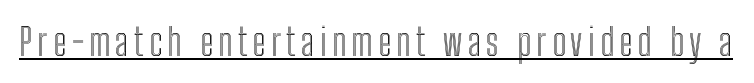
Q: Is the text italic (slanted)? A: No, it is upright.
Q: Is the text underlined? A: Yes.
Q: Width (condensed, normal, or wide)? A: Condensed.
Q: x-height? A: Medium.
Q: Monospaced? A: No.
